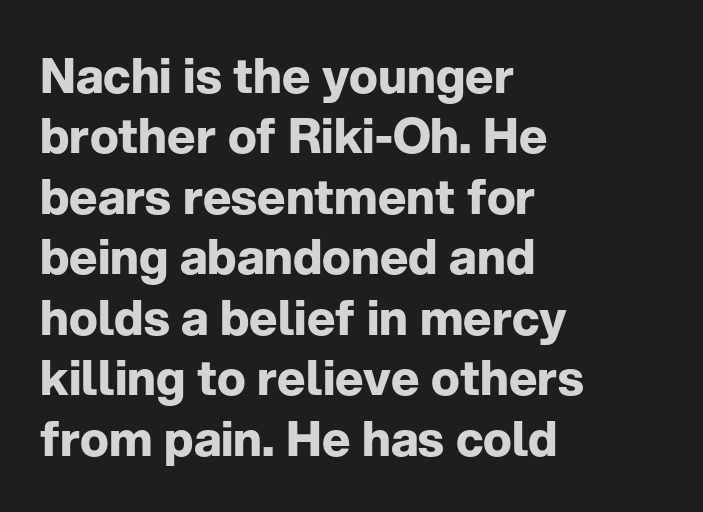
This is the regular roman posture of the typeface. The letters carry no serifs — their stems end cleanly without finishing strokes. Observe the ordinary spacing: letters are neighbours, not strangers. The area under the type is left untouched. Stroke thickness is high; the sample reads as a true bold. The lines sit at an ordinary, default distance from one another.
